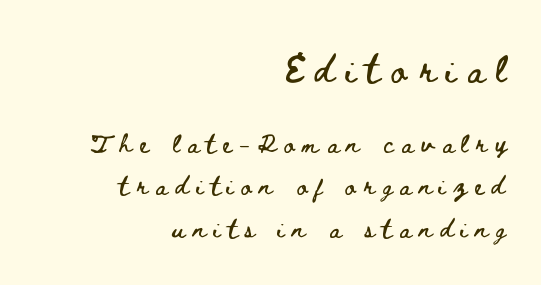
The image shows 28 px wide type; set right-aligned, loose line spacing (2.23x), unusually wide letter spacing (+0.4 em), not underlined; the first (top) block is 1.47x larger; low stroke contrast and a small x-height.
